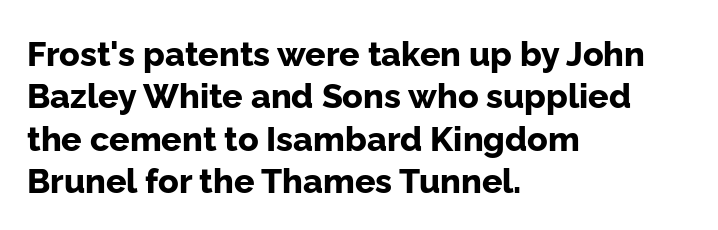
In terms of leading, this rendering sits right in the middle. Each line starts at the same left margin while the right side varies. This is the regular roman posture of the typeface. This is heavy type, rendered in bold. Unmarked baselines from the first word to the last.
